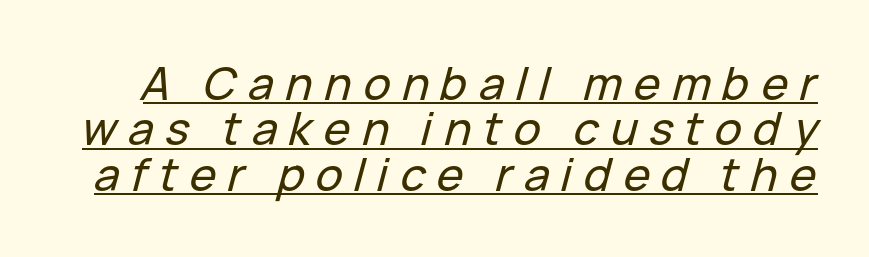
Q: Is the text italic (slanted)? A: Yes, it leans right by about 15 degrees.
Q: Is the text underlined? A: Yes.
Q: Is the spacing between letters normal or unusually wide? A: Unusually wide.
Q: Is the spacing between lines tight, normal or loose? A: Tight.
Q: Width (condensed, normal, or wide)? A: Normal.
Q: Stroke contrast? A: Low.
Q: x-height? A: Medium.
Q: Monospaced? A: No.
